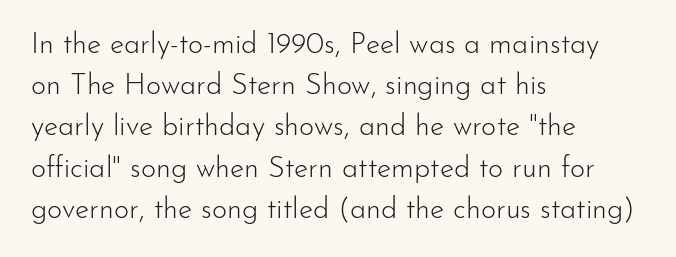
The image shows 29 px light sans-serif type, upright; set left-aligned, normal line spacing (1.42x), normal letter spacing, not underlined; low stroke contrast and a small x-height.
